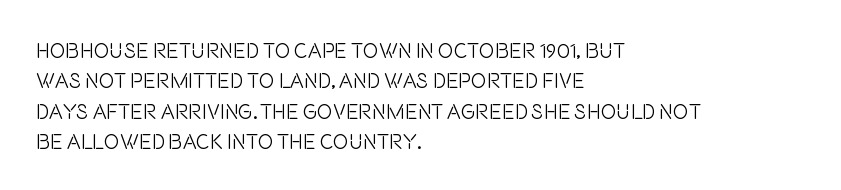
Letter spacing: default. Ink coverage per letter is moderate at most. The rag falls on the right side of this text block. Descenders are the only things crossing below the line. This block has exactly the height ordinary leading produces. This is the regular roman posture of the typeface.
